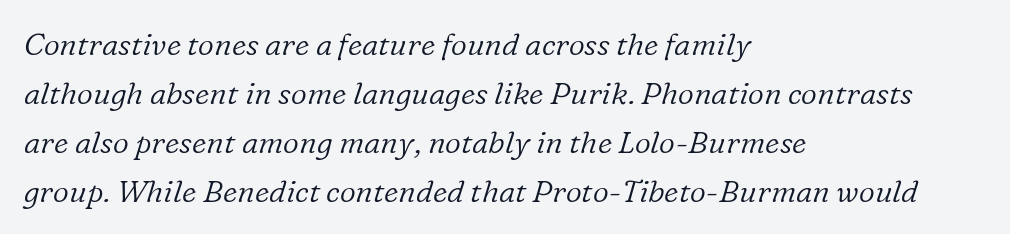
Q: Is the text bold? A: No.
Q: Is the text italic (slanted)? A: Yes, it leans right by about 16 degrees.
Q: Is the typeface a serif or a sans-serif typeface? A: Serif.
Q: Is the text underlined? A: No.
Q: How is the paragraph aligned? A: Left-aligned.
Q: Is the spacing between letters normal or unusually wide? A: Normal.
Q: Is the spacing between lines tight, normal or loose? A: Normal.
Q: Width (condensed, normal, or wide)? A: Normal.
Q: Stroke contrast? A: Low.
Q: x-height? A: Medium.
Q: Monospaced? A: No.
